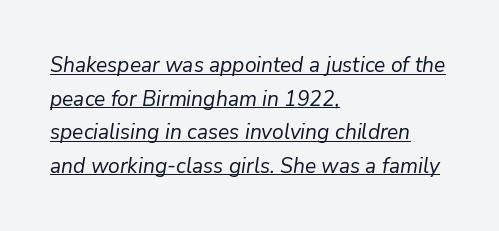
The image shows 21 px text type, italic (leaning right); set left-aligned, normal line spacing (1.6x), normal letter spacing, underlined.
